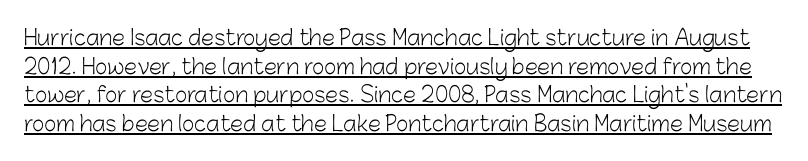
This is roman type, the default non-slanted kind. Successive baselines arrive at the customary interval. The string is rendered with underlining switched on. Ink coverage per letter is moderate at most. The letters sit at their default tracking, neither squeezed nor spread.
